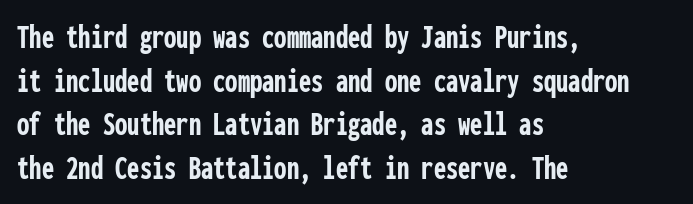
The face used here has the dense, thick strokes of a bold. Notice how the stems are strictly vertical — no italics here. A bare baseline throughout the passage. In CSS terms this would be text-align: left. Characters follow at the spacing the type designer built in. One glance says typical: line gaps are just what's usual.
